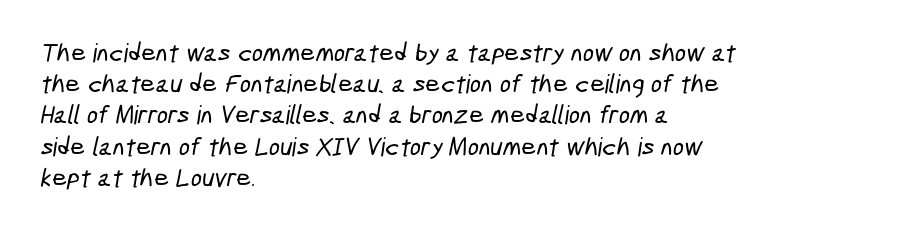
The passage is arranged the way most books set body copy — flush left. A clean baseline with only descenders dipping below it. Honestly, the letter spacing is just normal — you wouldn't notice it.
